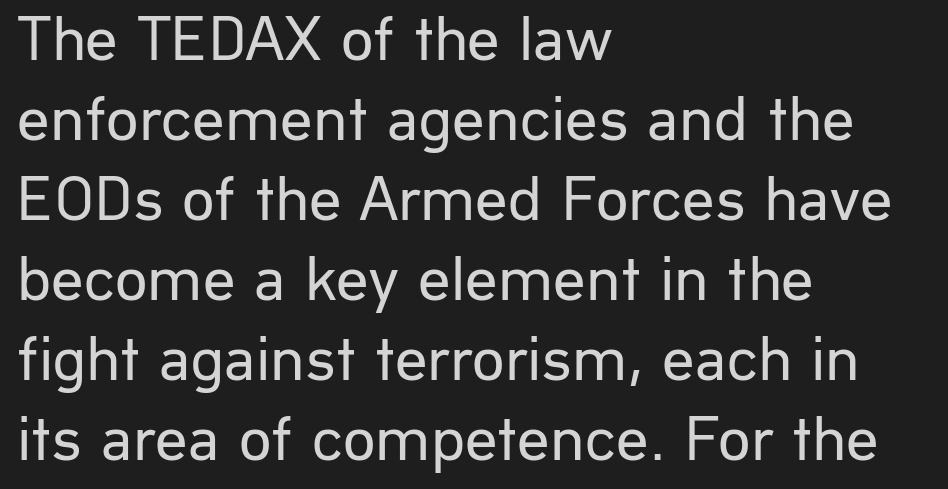
The image shows 64 px regular-weight sans-serif type, upright; set left-aligned, normal line spacing (1.25x), normal letter spacing, not underlined; low stroke contrast and a medium x-height.
